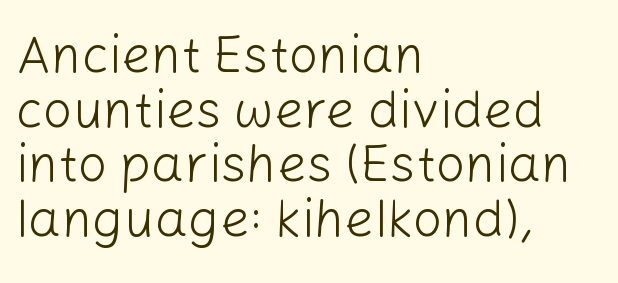
This sample has the flowing, uneven cadence of proportional lettering. This is sans-serif lettering, the kind often seen on screens and signage. The cut favours lightness, reaching ordinary text weight at its darkest. Words appear dense and cohesive because spacing is normal. The glyphs are unaccompanied by any horizontal stroke below them.
